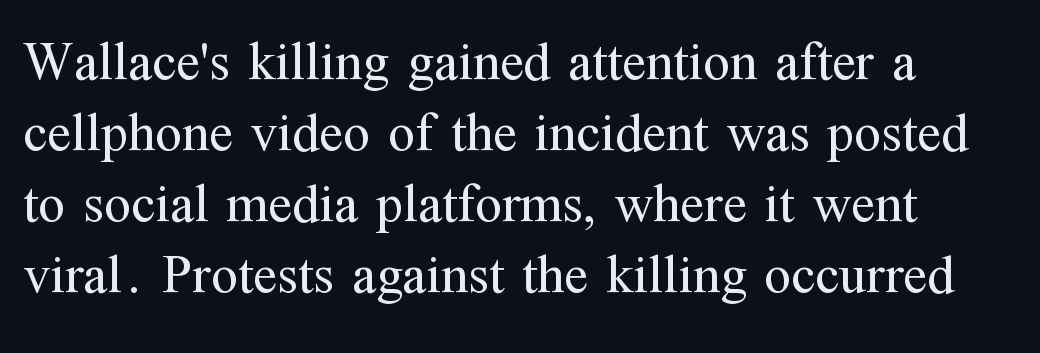
The image shows 55 px regular-weight serif type, upright; set left-aligned, normal line spacing (1.29x), normal letter spacing, not underlined; medium stroke contrast and a medium x-height.
